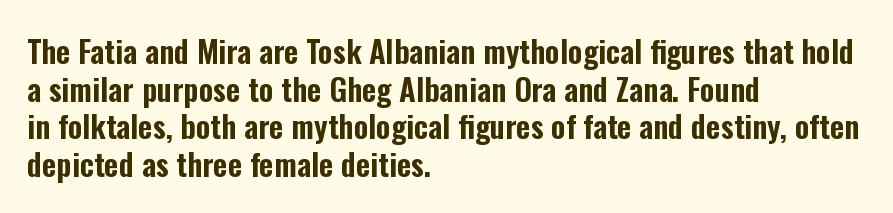
The image shows 31 px condensed sans-serif type, upright; set left-aligned, line spacing 1.21x, normal letter spacing, not underlined; low stroke contrast and a medium x-height.
